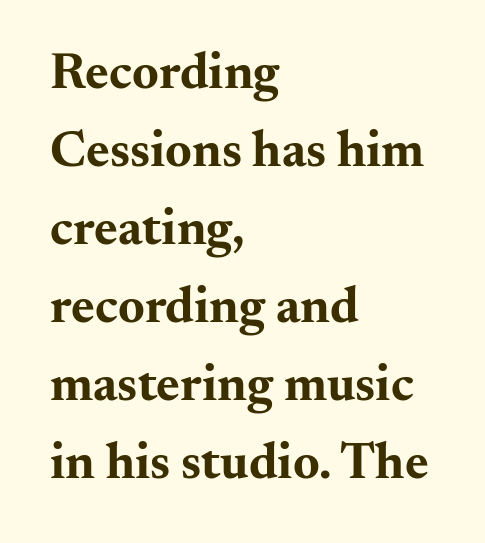
{"serif": "yes", "italic": "no", "bold": "yes", "weight": "bold", "width": "wide", "stroke_contrast": "medium", "x_height": "small", "monospaced": "no", "underline": "no", "align": "left", "line_spacing": "normal", "line_spacing_ratio": 1.53, "letter_spacing": "normal", "letter_spacing_em": 0.0, "glyph_px": 51}
